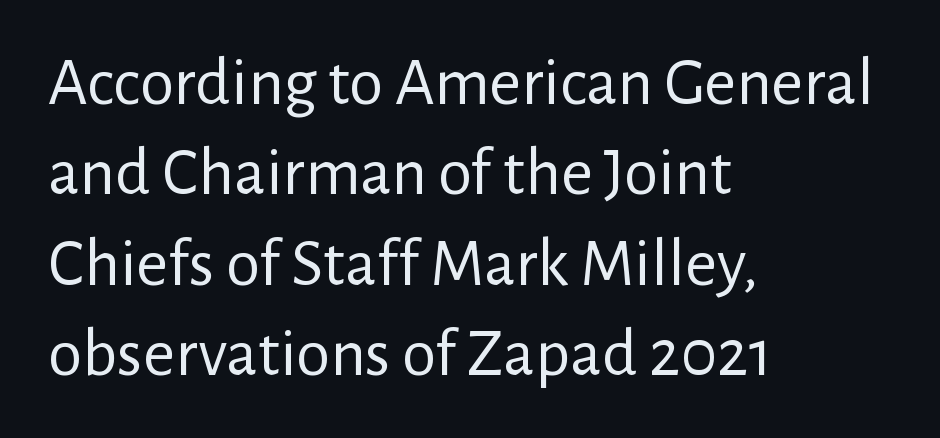
Type without underlining. The rendering keeps characters at their native spacing. Weight: not bold — regular or lighter. Notice how descenders clear the ascenders below comfortably — that's standard leading. Upright lettering throughout. Each letter keeps its own natural width here, so spacing adapts to shape.
